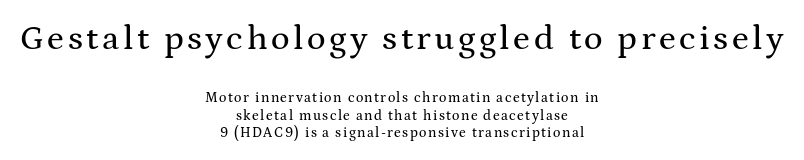
{"serif": "yes", "italic": "no", "width": "wide", "stroke_contrast": "medium", "x_height": "medium", "monospaced": "no", "underline": "no", "align": "center", "line_spacing_ratio": 1.24, "larger_block": "first", "size_ratio": 2.5, "glyph_px": 35}
